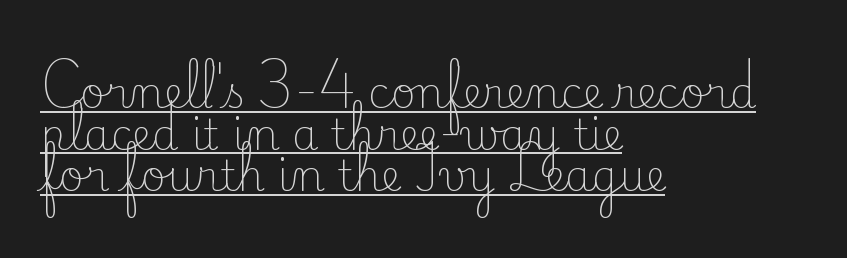
The image shows 42 px light serif type, upright; set left-aligned, tight line spacing (0.99x), normal letter spacing, underlined; low stroke contrast and a small x-height.
